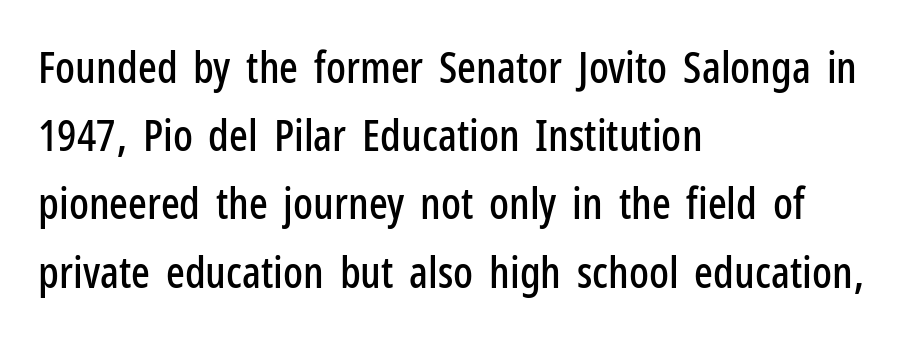
{"serif": "no", "italic": "no", "width": "condensed", "stroke_contrast": "low", "x_height": "medium", "monospaced": "no", "underline": "no", "align": "left", "line_spacing": "normal", "line_spacing_ratio": 1.55, "letter_spacing": "normal", "letter_spacing_em": 0.0, "glyph_px": 44}
